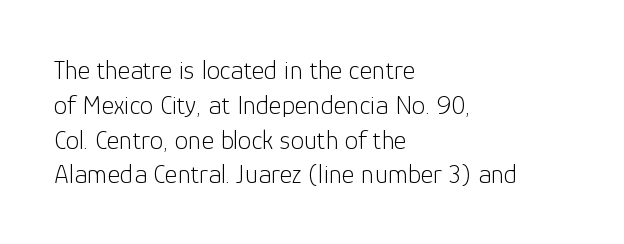
{"italic": "no", "bold": "no", "underline": "no", "align": "left", "line_spacing": "normal", "line_spacing_ratio": 1.29, "letter_spacing": "normal", "letter_spacing_em": 0.0, "glyph_px": 27}
